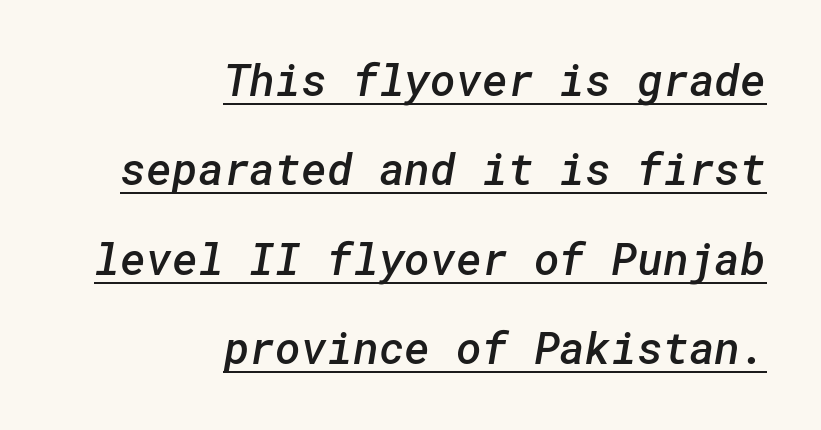
The image shows 44 px semibold sans-serif type; set right-aligned, loose line spacing (2.03x), normal letter spacing, underlined; low stroke contrast and a medium x-height.
